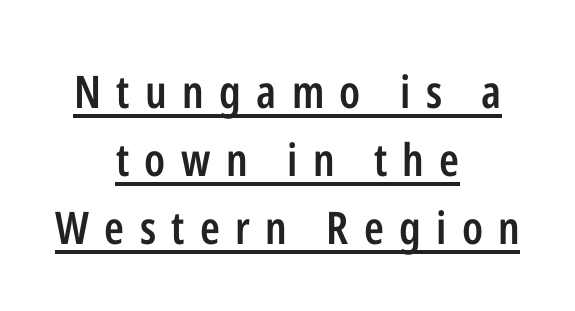
The image shows 45 px semibold, condensed sans-serif type, upright; set centered, normal line spacing (1.51x), unusually wide letter spacing (+0.34 em), underlined; low stroke contrast and a medium x-height.
